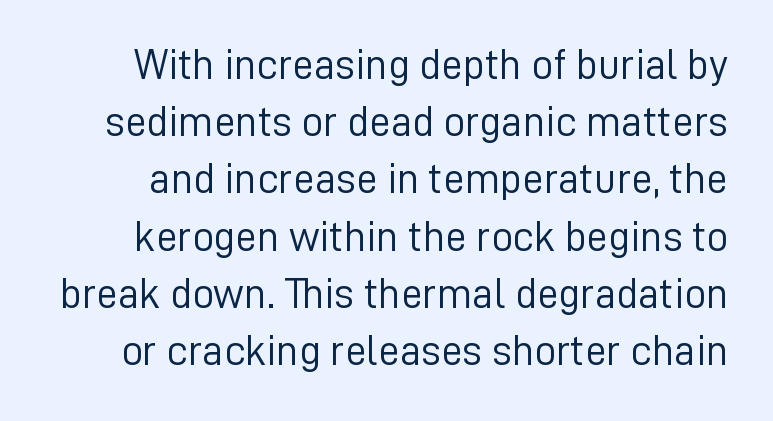
The words here are not underlined. These lines are rendered in a variable-pitch font. Letters have the restrained weight of plain body copy at most. Serifs: no, the terminals of the letterforms are clean. Inter-character spacing is left at the font's built-in metrics. Does the lettering tilt? It doesn't — this is upright.
